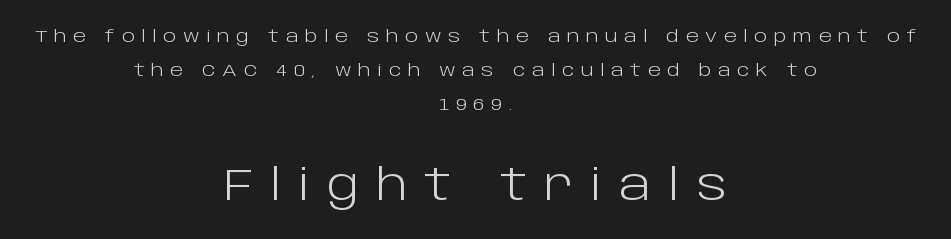
Which margin do the lines hug? Neither — every line sits in the middle. The emphasis by scale lands on block number two, below. Proportional: the letters do not fall into vertical columns. Counters stay open thanks to moderate or lighter strokes.
